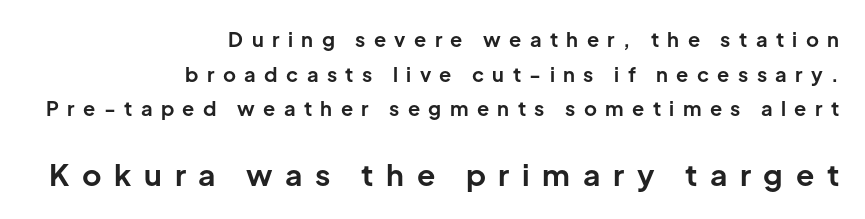
{"serif": "no", "italic": "no", "bold": "yes", "weight": "bold", "width": "normal", "stroke_contrast": "low", "x_height": "medium", "monospaced": "no", "underline": "no", "align": "right", "line_spacing_ratio": 1.73, "letter_spacing": "wide", "letter_spacing_em": 0.42, "larger_block": "second", "size_ratio": 1.5, "glyph_px": 30}
